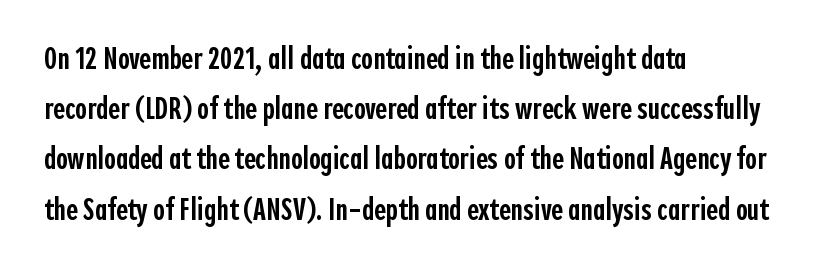
Every row of glyphs begins at an identical x-position on the left. The passage shown is typed in a proportional face where columns would drift. Unlike a traditional serif, this face leaves its strokes unadorned. Observe the ordinary spacing: letters are neighbours, not strangers. The rows are spaced the way most documents space them.
